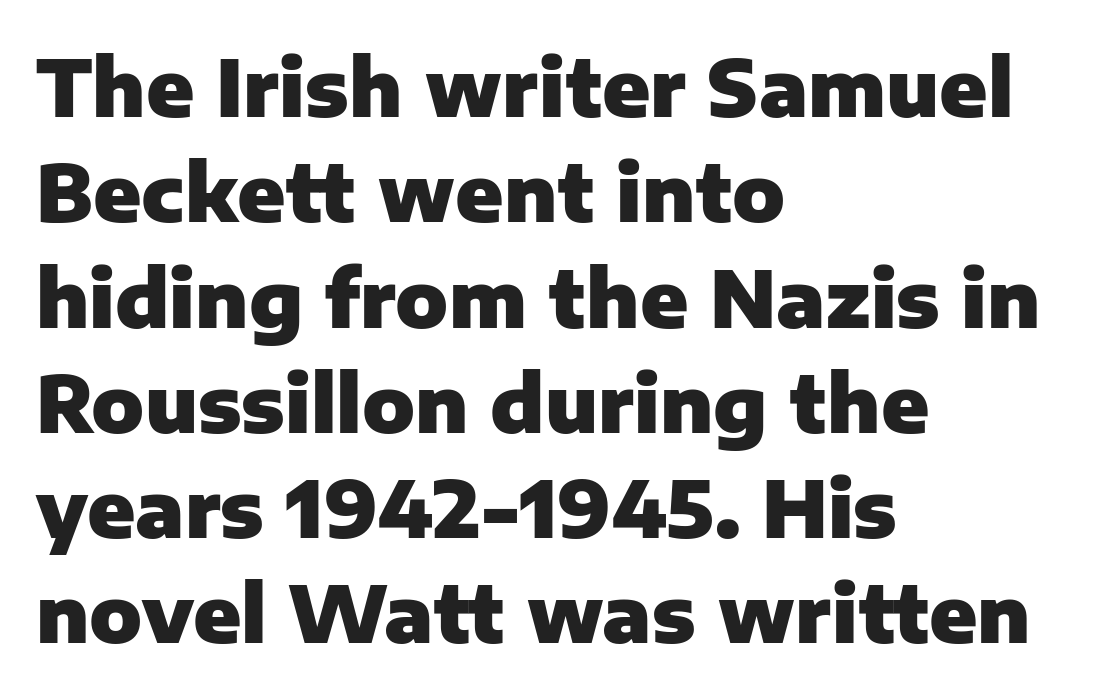
{"serif": "no", "italic": "no", "bold": "yes", "weight": "heavy", "width": "normal", "stroke_contrast": "low", "x_height": "medium", "monospaced": "no", "underline": "no", "align": "left", "line_spacing": "normal", "line_spacing_ratio": 1.35, "letter_spacing": "normal", "letter_spacing_em": 0.0, "glyph_px": 78}
